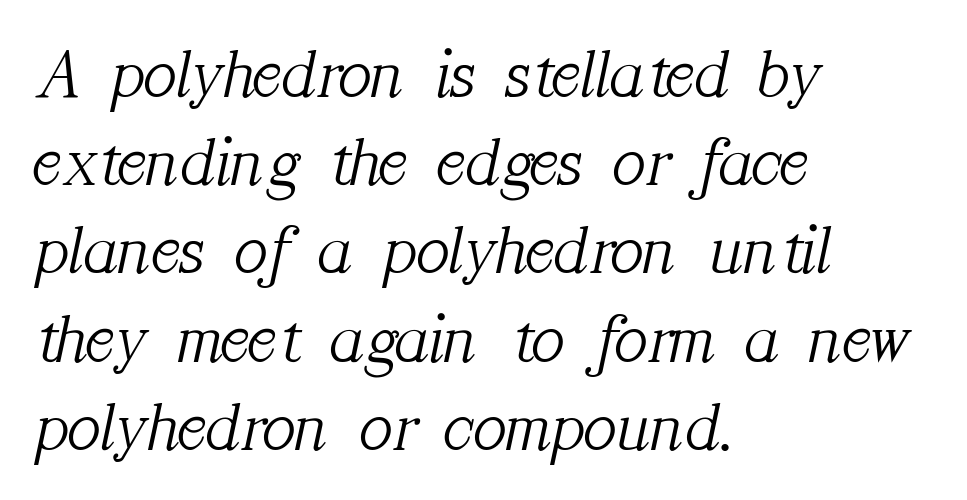
The image shows 70 px light serif type, italic (leaning right); set left-aligned, normal line spacing (1.26x), normal letter spacing, not underlined; medium stroke contrast and a medium x-height.
